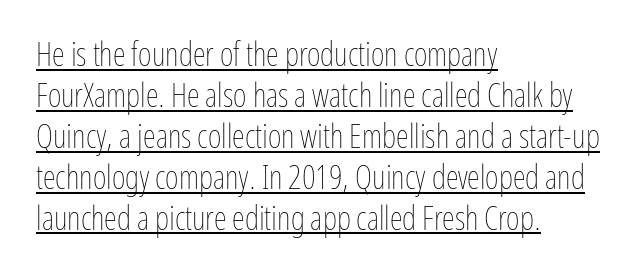
Looks like regular typesetting: each glyph gets only the width it needs. These glyphs show unthickened strokes, regular width or finer. What decoration does the sample have? An underline. Which margin do the lines hug? The left one — the right edge is uneven. The lettering stays uniformly vertical, giving the passage a roman look.
